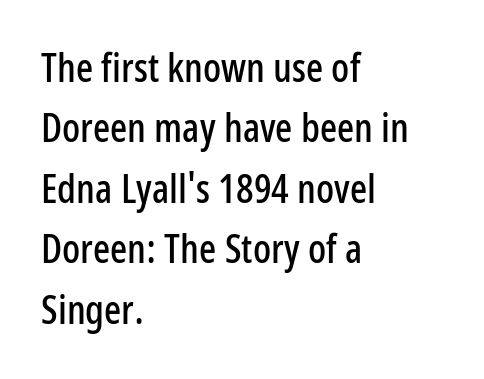
The image shows 40 px condensed sans-serif type, upright; set left-aligned, normal line spacing (1.51x), normal letter spacing, not underlined; low stroke contrast and a medium x-height.
